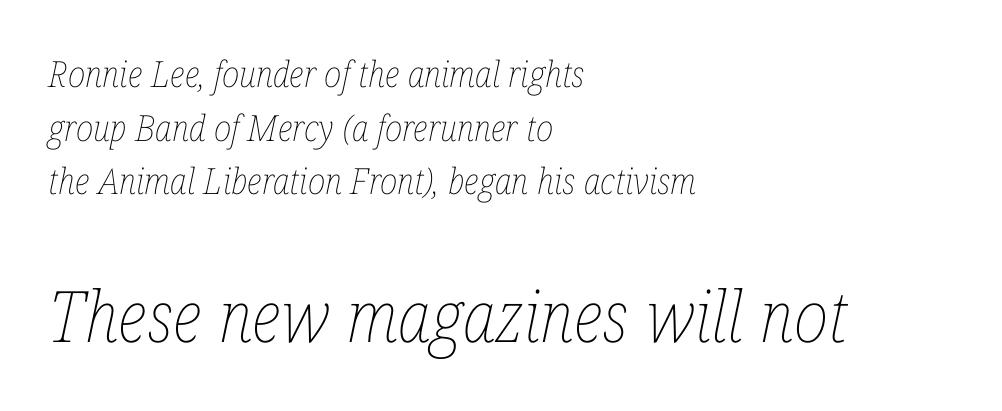
The typesetting does not lean heavy: it is not bold. Visually, the bottom section dominates because its glyphs are scaled up. Vertically, the passage feels balanced, rows spaced as you'd expect. Note the varied advance widths — an 'i' is clearly narrower than an 'm'. The rendering anchors every line to the left-hand side. The typography opts for an oblique posture over an upright one.
